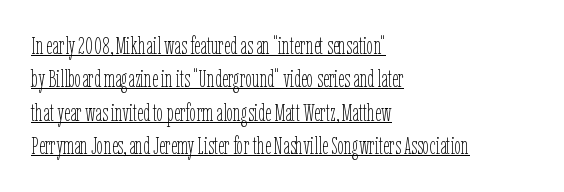
Emphasis is given by a line drawn under the lettering. The text block is weighted toward the left margin, trailing off unevenly rightward. These lines sit exactly where default settings would place them. This is roman type, the default non-slanted kind.
